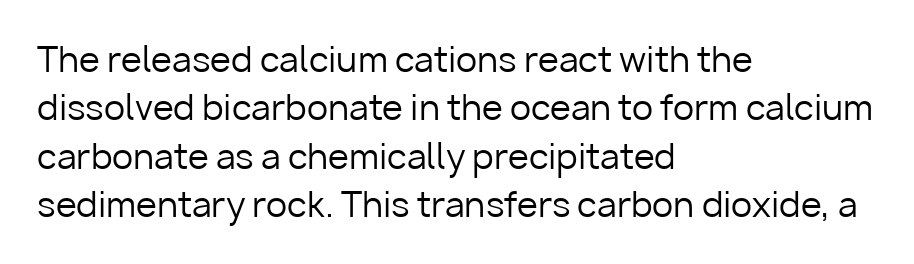
Nobody drew a line under any word here. The passage shown is typed in a proportional face where columns would drift. Examine the stroke ends and you'll find no serifs. In CSS terms this would be text-align: left.
